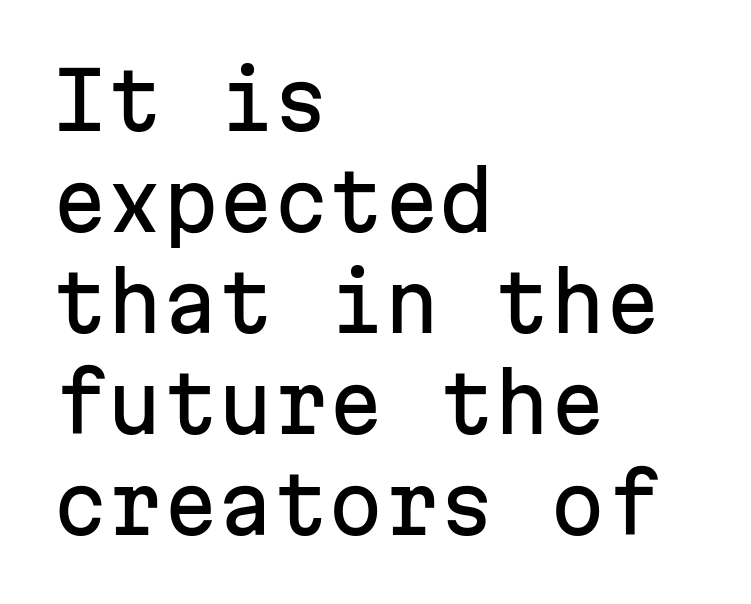
{"serif": "no", "italic": "no", "width": "normal", "stroke_contrast": "low", "x_height": "medium", "monospaced": "yes", "underline": "no", "align": "left", "line_spacing": "normal", "line_spacing_ratio": 1.28, "letter_spacing": "normal", "letter_spacing_em": 0.0, "glyph_px": 79}
